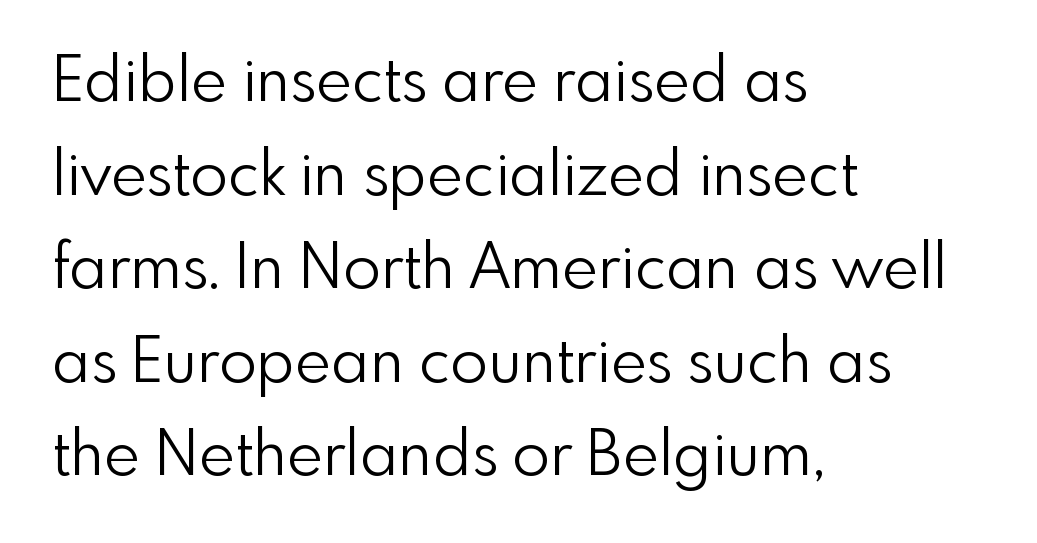
Letters rest on an invisible, unmarked baseline. The font's upright variant was chosen for this text. The font family rendered here belongs to the sans-serif group. Horizontal alignment here is leftward, the default for most running prose. Glyph-to-glyph distance matches everyday printed text. Is the type heavy? It reads as light-to-regular instead.
